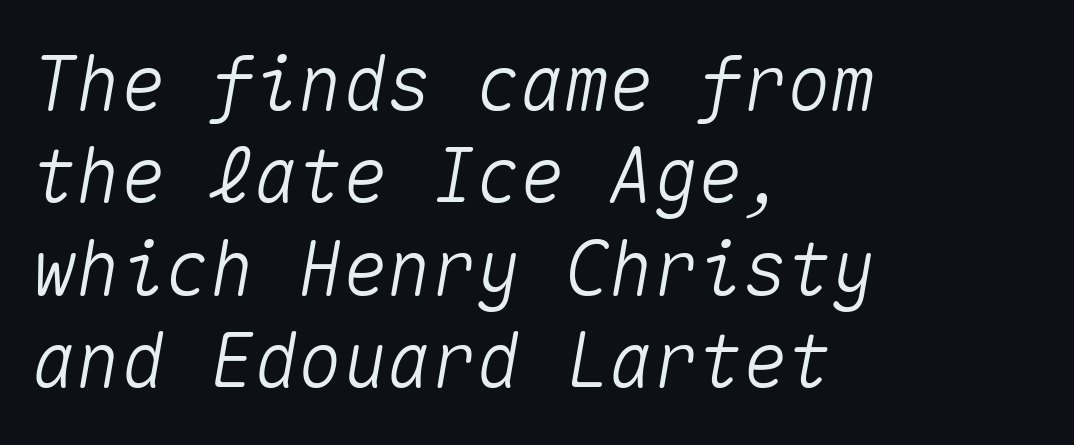
{"italic": "yes", "lean": "right", "slant_degrees": 10, "width": "normal", "stroke_contrast": "medium", "x_height": "medium", "monospaced": "yes", "underline": "no", "align": "left", "line_spacing": "normal", "line_spacing_ratio": 1.25, "letter_spacing": "normal", "letter_spacing_em": 0.0, "glyph_px": 74}
